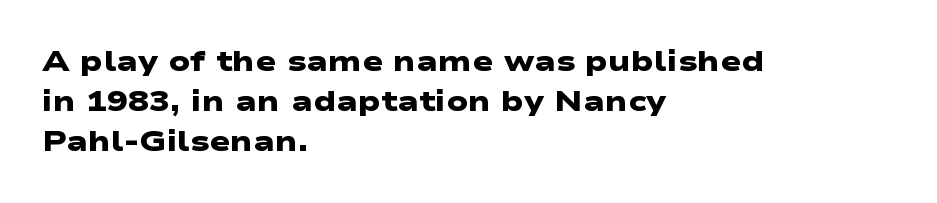
Q: Is the text bold? A: Yes.
Q: Is the typeface a serif or a sans-serif typeface? A: Sans-serif.
Q: Is the text underlined? A: No.
Q: How is the paragraph aligned? A: Left-aligned.
Q: Is the spacing between letters normal or unusually wide? A: Normal.
Q: Is the spacing between lines tight, normal or loose? A: Normal.
Q: Width (condensed, normal, or wide)? A: Wide.
Q: Stroke contrast? A: Low.
Q: x-height? A: Medium.
Q: Monospaced? A: No.
